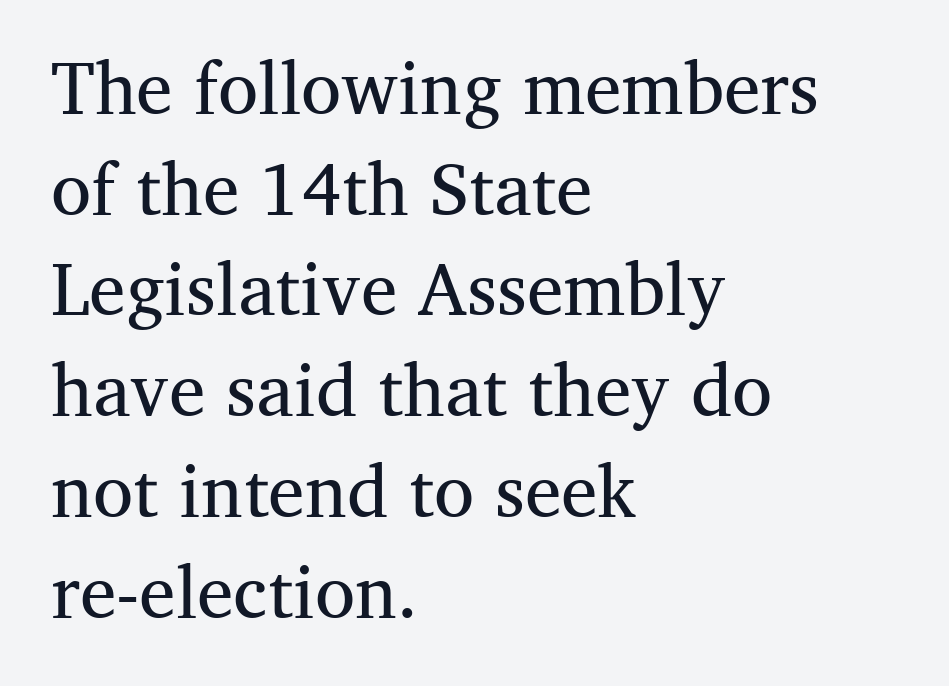
{"serif": "yes", "italic": "no", "bold": "no", "weight": "regular", "width": "normal", "stroke_contrast": "medium", "x_height": "medium", "monospaced": "no", "underline": "no", "align": "left", "line_spacing": "normal", "line_spacing_ratio": 1.38, "letter_spacing": "normal", "letter_spacing_em": 0.0, "glyph_px": 73}
